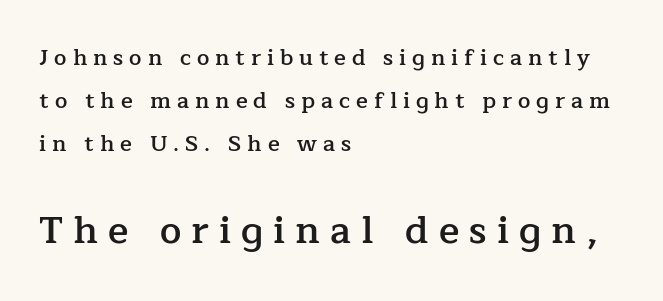
The face used here is proportionally spaced, like ordinary book or web type. Teacher's note: observe the even left margin — that is flush-left alignment. The typeface chosen for these lines features serifs. In terms of letterspacing, this is a distinctly airy, spread setting.
